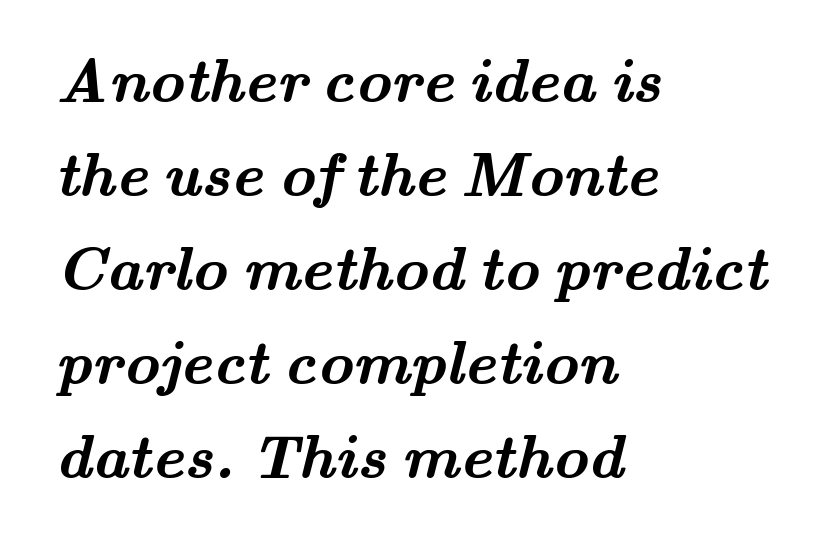
The image shows 61 px semibold, wide serif type; set left-aligned, normal line spacing (1.54x), normal letter spacing, not underlined; medium stroke contrast and a small x-height.
